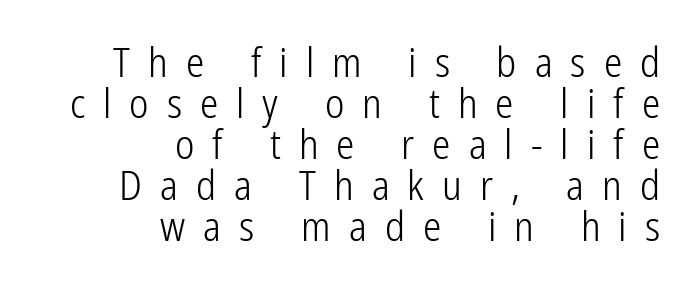
This rendering employs a face without finishing strokes, i.e., a sans-serif. Is this a heavy cut? Hardly; it is regular or lighter. The space directly below the letters is spotless. Between one letter and the next there's a generous, obvious gap. Ascenders rise straight up at ninety degrees. In CSS terms this would be text-align: right.
